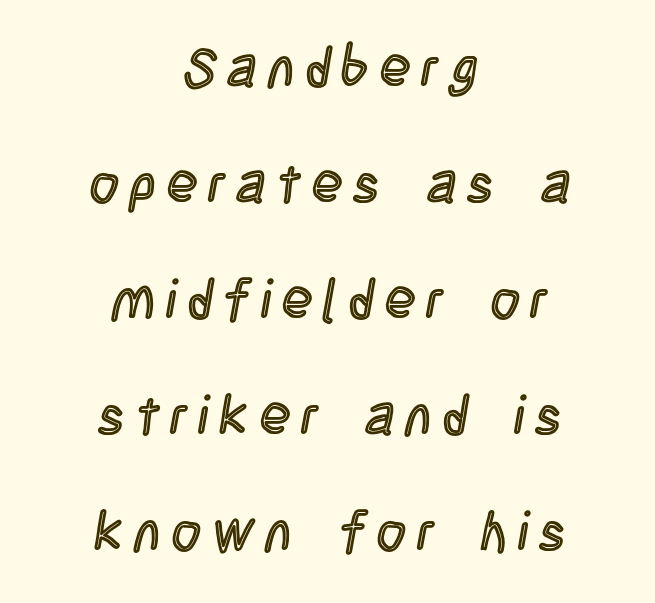
{"width": "condensed", "x_height": "large", "monospaced": "no", "underline": "no", "align": "center", "line_spacing": "loose", "line_spacing_ratio": 2.07, "letter_spacing": "wide", "letter_spacing_em": 0.2, "glyph_px": 56}
